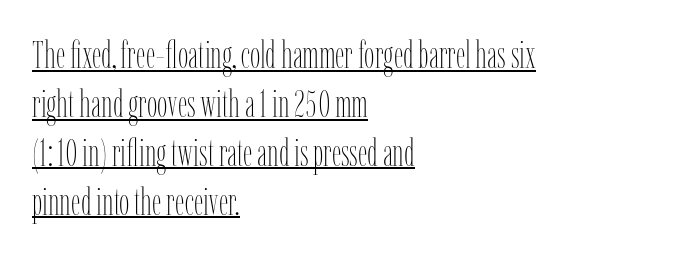
The image shows 37 px thin, condensed type, upright; set left-aligned, normal line spacing (1.32x), normal letter spacing, underlined; low stroke contrast and a medium x-height.
